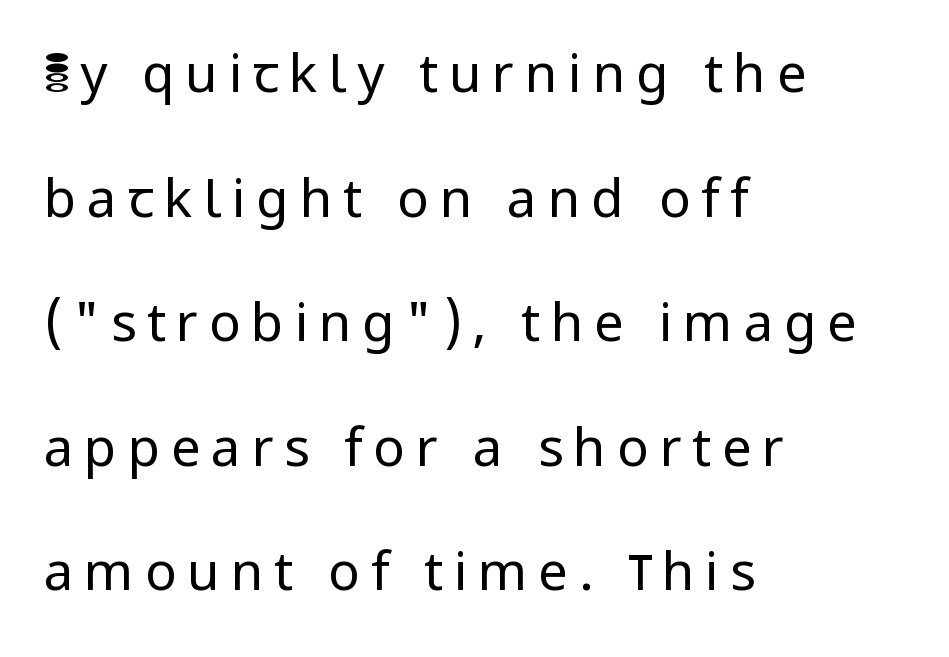
Q: Is the text bold? A: No.
Q: Is the text italic (slanted)? A: No, it is upright.
Q: Is the typeface a serif or a sans-serif typeface? A: Sans-serif.
Q: Is the text underlined? A: No.
Q: How is the paragraph aligned? A: Left-aligned.
Q: Is the spacing between letters normal or unusually wide? A: Unusually wide.
Q: Is the spacing between lines tight, normal or loose? A: Loose.
Q: Width (condensed, normal, or wide)? A: Normal.
Q: Stroke contrast? A: Low.
Q: x-height? A: Medium.
Q: Monospaced? A: No.
